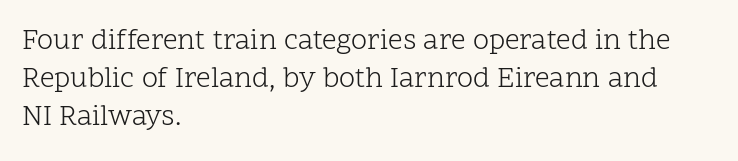
Q: Is the text bold? A: No.
Q: Is the text italic (slanted)? A: No, it is upright.
Q: Is the typeface a serif or a sans-serif typeface? A: Serif.
Q: Is the text underlined? A: No.
Q: How is the paragraph aligned? A: Left-aligned.
Q: Is the spacing between letters normal or unusually wide? A: Normal.
Q: Is the spacing between lines tight, normal or loose? A: Normal.
Q: Width (condensed, normal, or wide)? A: Normal.
Q: Stroke contrast? A: Low.
Q: x-height? A: Medium.
Q: Monospaced? A: No.
